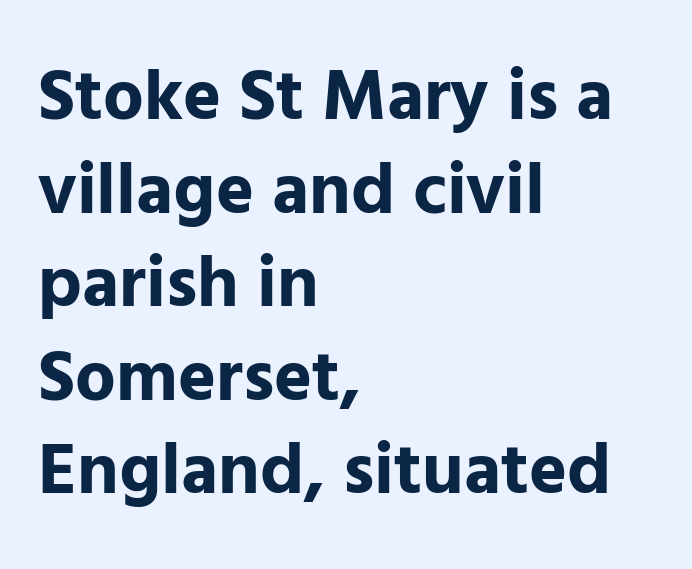
{"serif": "no", "italic": "no", "bold": "yes", "weight": "bold", "width": "normal", "stroke_contrast": "low", "x_height": "medium", "monospaced": "no", "underline": "no", "align": "left", "line_spacing": "normal", "line_spacing_ratio": 1.3, "letter_spacing": "normal", "letter_spacing_em": 0.0, "glyph_px": 72}
